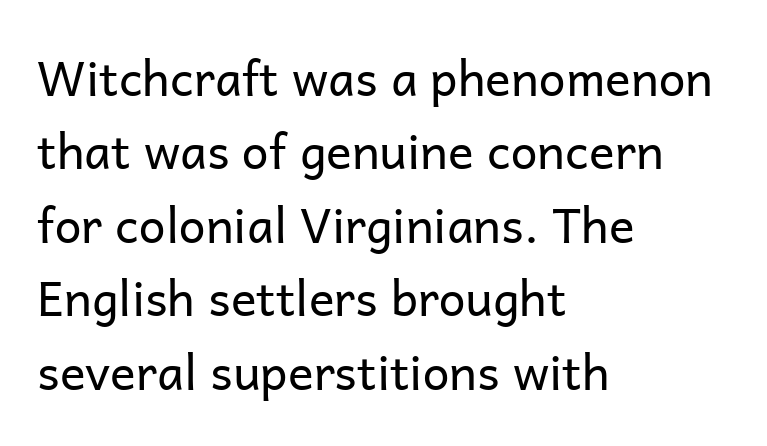
The image shows 48 px regular-weight sans-serif type, upright; set left-aligned, normal line spacing (1.53x), normal letter spacing, not underlined; low stroke contrast and a medium x-height.
